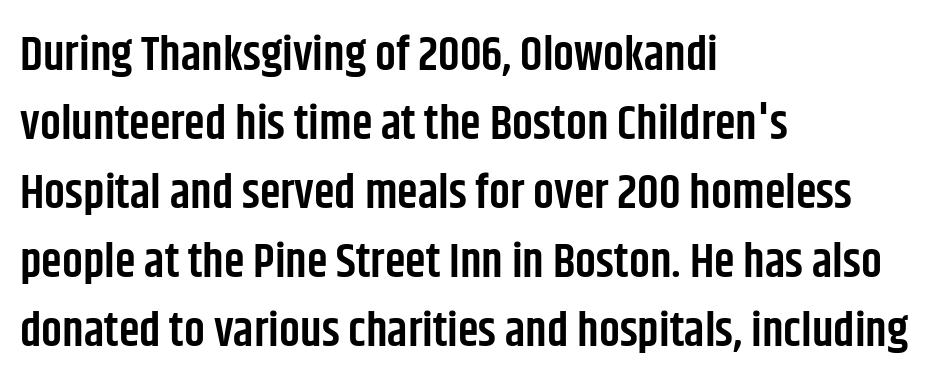
The image shows 47 px semibold, condensed sans-serif type, upright; set left-aligned, normal line spacing (1.47x), normal letter spacing, not underlined; low stroke contrast and a large x-height.
